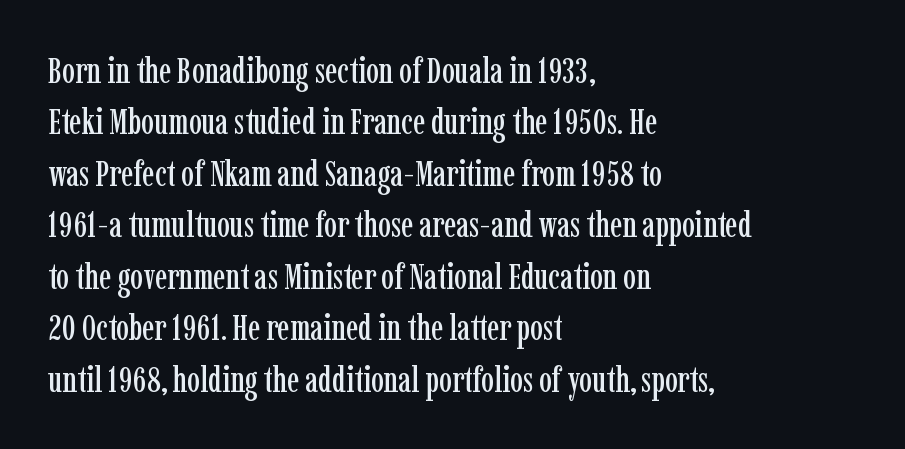
Q: Is the text italic (slanted)? A: No, it is upright.
Q: Is the typeface a serif or a sans-serif typeface? A: Serif.
Q: Is the text underlined? A: No.
Q: How is the paragraph aligned? A: Left-aligned.
Q: Is the spacing between letters normal or unusually wide? A: Normal.
Q: Is the spacing between lines tight, normal or loose? A: Normal.
Q: Width (condensed, normal, or wide)? A: Condensed.
Q: Stroke contrast? A: Low.
Q: x-height? A: Medium.
Q: Monospaced? A: No.
